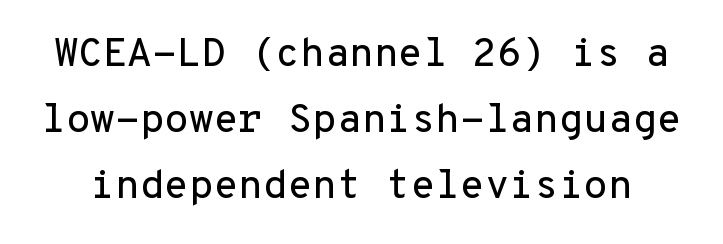
{"serif": "no", "italic": "no", "width": "normal", "stroke_contrast": "low", "x_height": "medium", "monospaced": "yes", "underline": "no", "line_spacing": "normal", "line_spacing_ratio": 1.65, "letter_spacing": "normal", "letter_spacing_em": 0.0, "glyph_px": 40}
